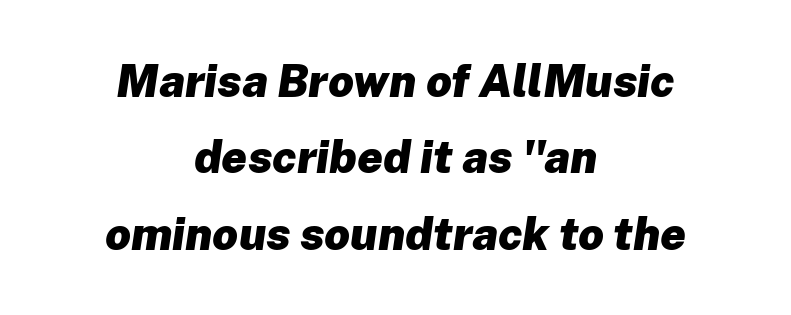
Q: Is the text bold? A: Yes.
Q: Is the text italic (slanted)? A: Yes, it leans right by about 8 degrees.
Q: Is the text underlined? A: No.
Q: How is the paragraph aligned? A: Centered.
Q: Is the spacing between letters normal or unusually wide? A: Normal.
Q: Is the spacing between lines tight, normal or loose? A: Normal.
Q: Width (condensed, normal, or wide)? A: Normal.
Q: Stroke contrast? A: Low.
Q: x-height? A: Medium.
Q: Monospaced? A: No.
